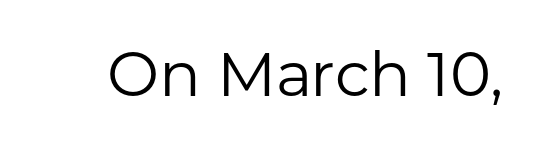
{"serif": "no", "italic": "no", "bold": "no", "weight": "regular", "width": "normal", "stroke_contrast": "low", "x_height": "medium", "monospaced": "no", "underline": "no", "letter_spacing": "normal", "letter_spacing_em": 0.0, "glyph_px": 62}
